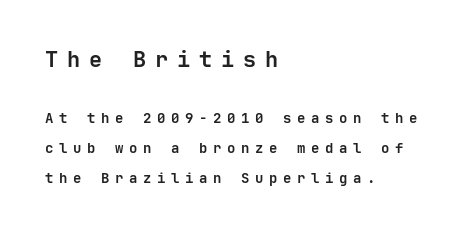
The image shows 22 px bold type, upright; set left-aligned, loose line spacing (2.13x), unusually wide letter spacing (+0.4 em), not underlined; the first (top) block is 1.57x larger.
